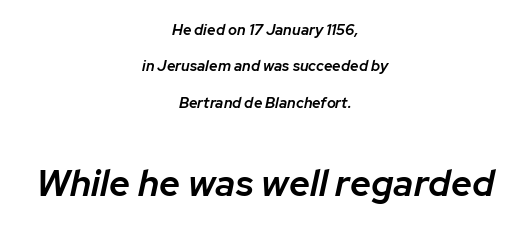
Q: Is the text bold? A: Semi-bold.
Q: Is the text italic (slanted)? A: Yes, it leans right by about 12 degrees.
Q: Is the text underlined? A: No.
Q: How is the paragraph aligned? A: Centered.
Q: Is the spacing between letters normal or unusually wide? A: Normal.
Q: Is the spacing between lines tight, normal or loose? A: Loose.
Q: Which block of text is set in a larger size, the first (top) or the second (bottom)? A: The second (bottom) one.
Q: Width (condensed, normal, or wide)? A: Normal.
Q: Stroke contrast? A: Low.
Q: x-height? A: Medium.
Q: Monospaced? A: No.
